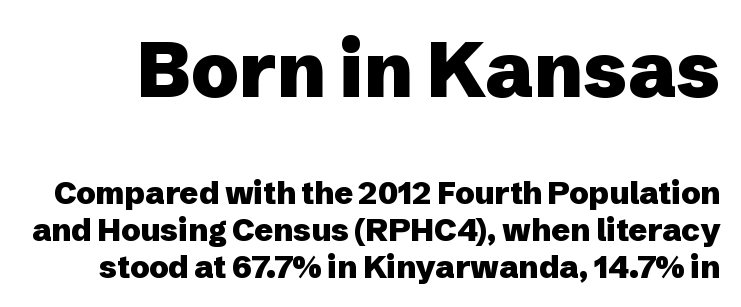
The image shows 77 px heavy sans-serif type, upright; set line spacing 1.18x, normal letter spacing, not underlined; the first (top) block is 2.48x larger; low stroke contrast and a medium x-height.
